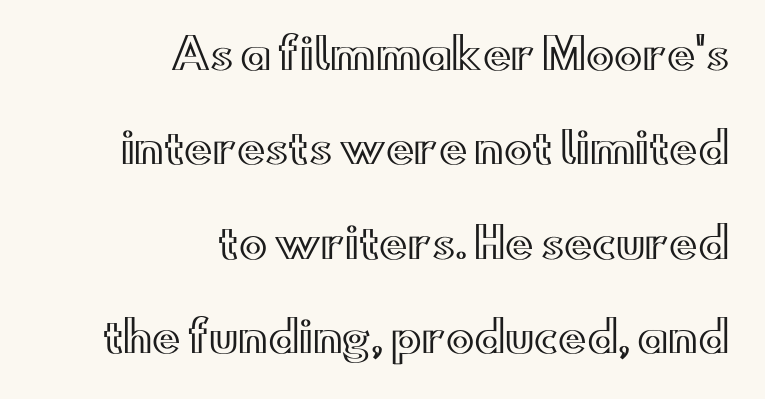
Q: Is the text italic (slanted)? A: No, it is upright.
Q: Is the text underlined? A: No.
Q: How is the paragraph aligned? A: Right-aligned.
Q: Is the spacing between letters normal or unusually wide? A: Normal.
Q: Is the spacing between lines tight, normal or loose? A: Loose.
Q: Width (condensed, normal, or wide)? A: Wide.
Q: x-height? A: Small.
Q: Monospaced? A: No.
